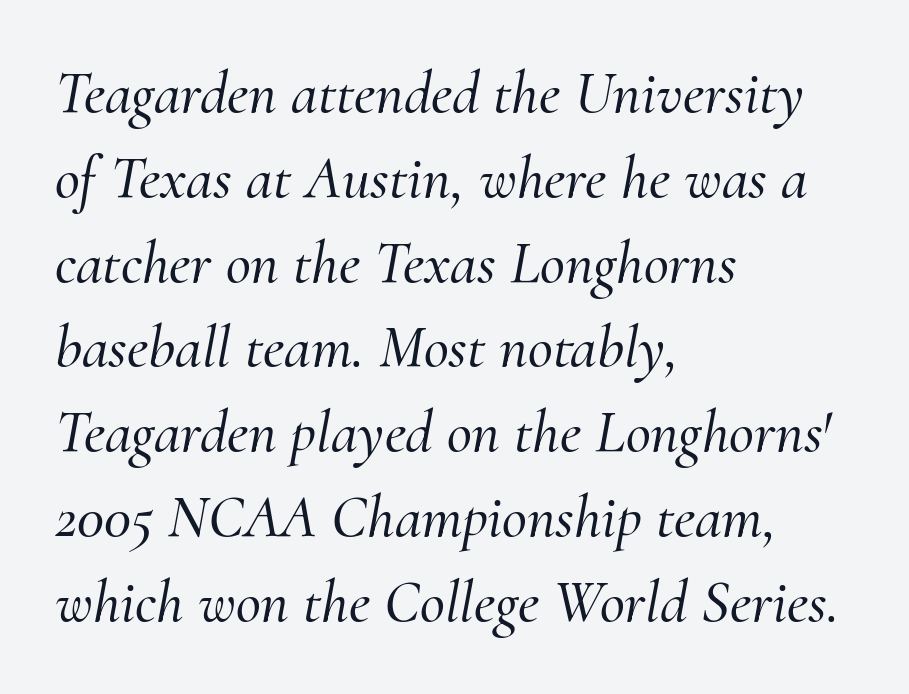
The image shows 61 px serif type, italic (leaning right); set left-aligned, normal line spacing (1.39x), normal letter spacing, not underlined; medium stroke contrast and a small x-height.
